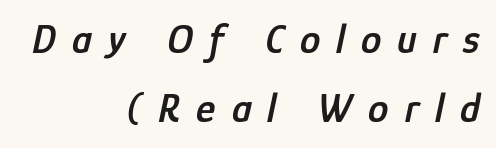
The image shows 41 px semibold, condensed type, italic (leaning right); set right-aligned, normal line spacing (1.68x), unusually wide letter spacing (+0.39 em), not underlined; low stroke contrast and a medium x-height.
